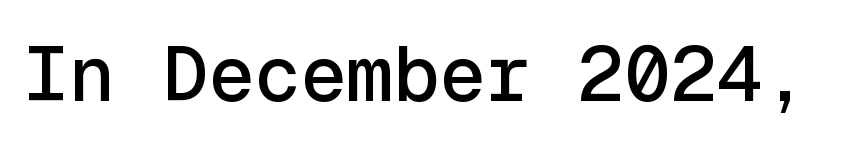
The image shows 77 px sans-serif type, upright, monospaced; set normal letter spacing, not underlined; a medium x-height.
